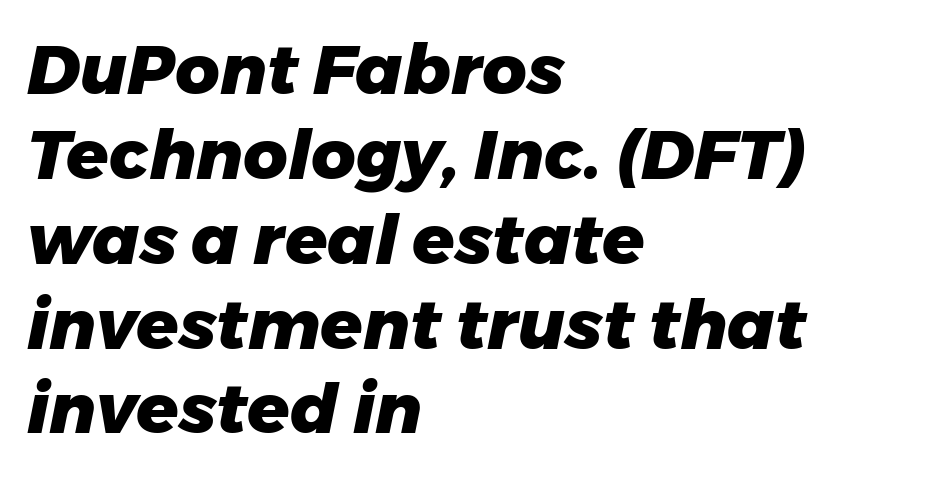
Q: Is the text bold? A: Yes.
Q: Is the text italic (slanted)? A: Yes, it leans right by about 11 degrees.
Q: Is the text underlined? A: No.
Q: How is the paragraph aligned? A: Left-aligned.
Q: Is the spacing between letters normal or unusually wide? A: Normal.
Q: Width (condensed, normal, or wide)? A: Normal.
Q: Stroke contrast? A: Low.
Q: x-height? A: Medium.
Q: Monospaced? A: No.
